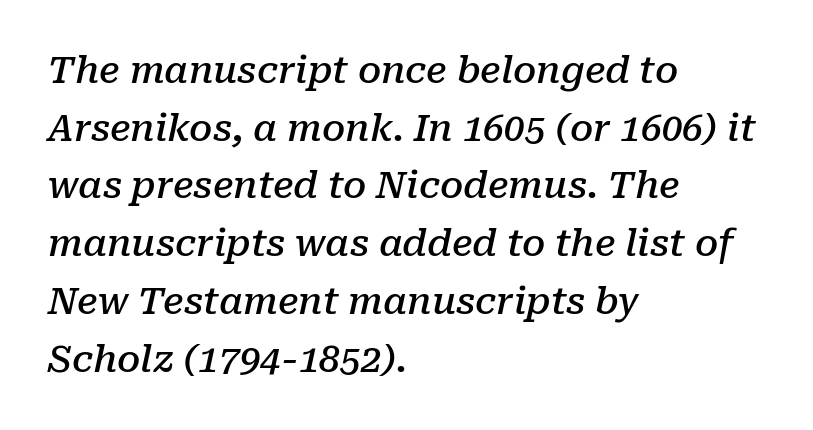
Here the designer chose a conventional face with non-uniform glyph widths. The gaps between neighbouring characters are ordinary and unremarkable. On the weight axis this lands at semibold, roughly 600. Lines of text with bare space underneath. This sample uses an oblique cut, with every glyph tilted off the vertical.
